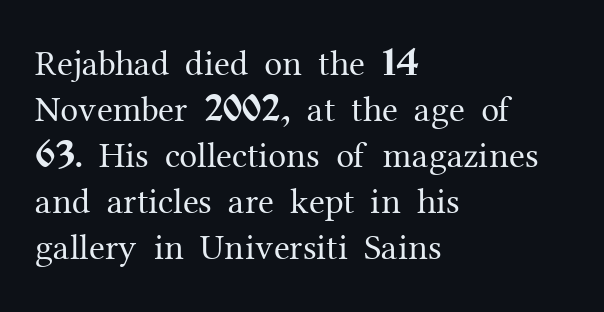
The image shows 36 px regular-weight serif type, upright; set left-aligned, normal line spacing (1.28x), normal letter spacing, not underlined; medium stroke contrast and a medium x-height.
